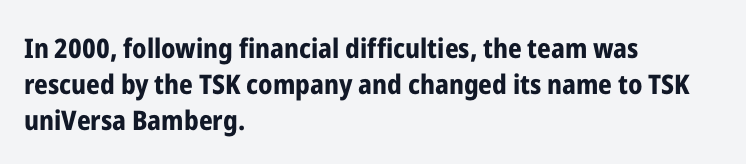
Q: Is the text bold? A: Yes.
Q: Is the text italic (slanted)? A: No, it is upright.
Q: Is the text underlined? A: No.
Q: How is the paragraph aligned? A: Left-aligned.
Q: Is the spacing between letters normal or unusually wide? A: Normal.
Q: Is the spacing between lines tight, normal or loose? A: Normal.
